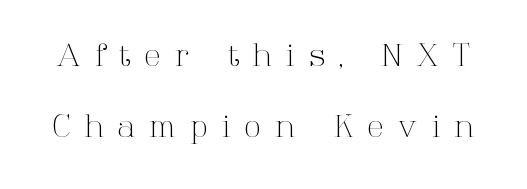
{"serif": "yes", "italic": "no", "bold": "no", "weight": "light", "width": "normal", "stroke_contrast": "high", "x_height": "medium", "monospaced": "no", "underline": "no", "line_spacing": "loose", "line_spacing_ratio": 2.36, "letter_spacing": "wide", "letter_spacing_em": 0.49, "glyph_px": 30}
